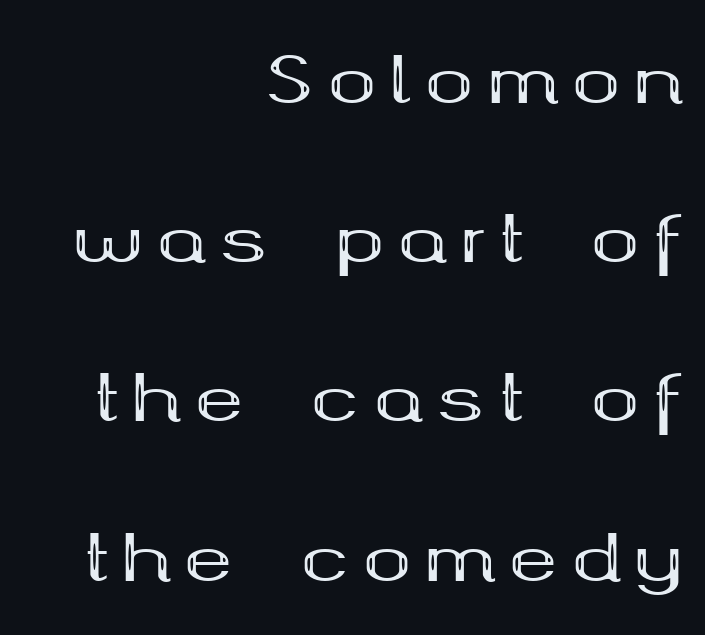
Does the lettering tilt? It doesn't — this is upright. Looks like regular typesetting: each glyph gets only the width it needs. Does the leading feel generous? Absolutely, it's lavish. The specimen omits any rule beneath the text block's lines. The paragraph shown leans on its right margin. The passage shown has open, widely tracked lettering throughout.
